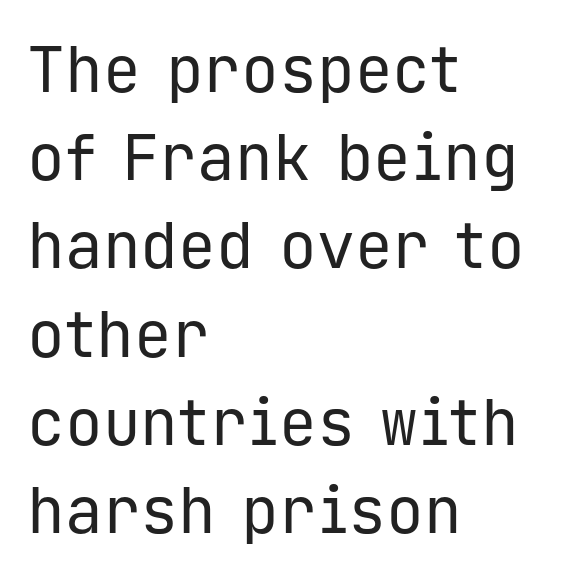
The paragraph shown leans on its left margin. The passage shown stacks its lines at a standard gap. The rendering uses typewriter-style spacing with identical character cells. The rendering keeps characters at their native spacing. The weight tops out at a normal text grade.
